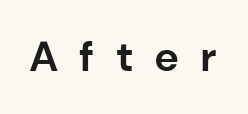
Q: Is the text bold? A: Yes.
Q: Is the text italic (slanted)? A: No, it is upright.
Q: Is the typeface a serif or a sans-serif typeface? A: Sans-serif.
Q: Is the text underlined? A: No.
Q: Is the spacing between letters normal or unusually wide? A: Unusually wide.
Q: Width (condensed, normal, or wide)? A: Normal.
Q: Stroke contrast? A: Low.
Q: x-height? A: Medium.
Q: Monospaced? A: No.
